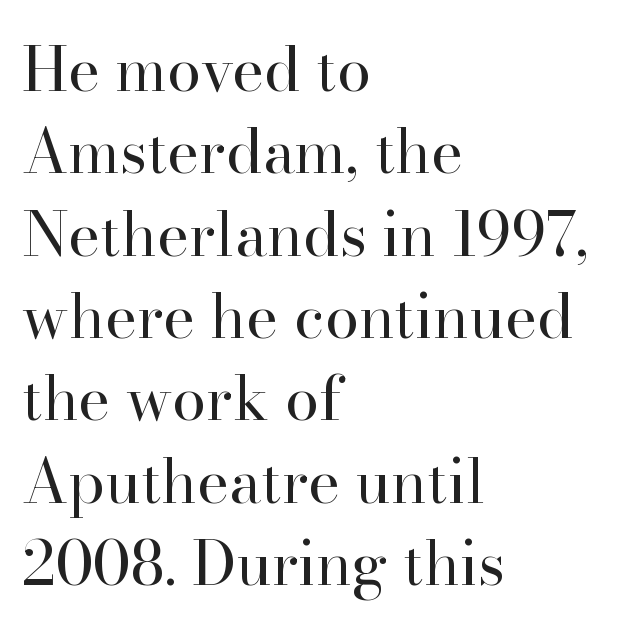
{"serif": "yes", "italic": "no", "bold": "no", "weight": "regular", "width": "normal", "stroke_contrast": "high", "x_height": "small", "monospaced": "no", "underline": "no", "align": "left", "line_spacing": "normal", "line_spacing_ratio": 1.35, "letter_spacing": "normal", "letter_spacing_em": 0.0, "glyph_px": 61}
